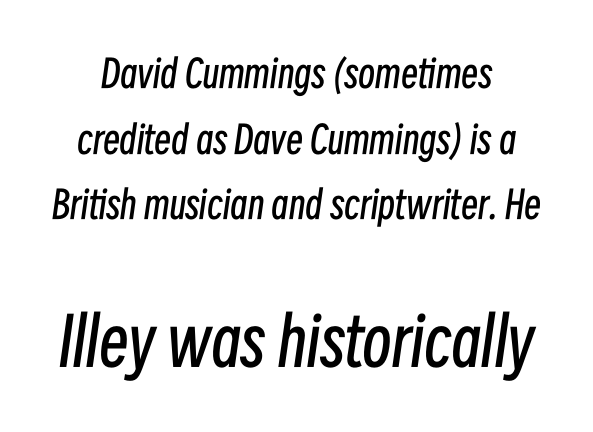
{"italic": "yes", "lean": "right", "slant_degrees": 8, "bold": "no", "weight": "regular", "width": "condensed", "stroke_contrast": "low", "x_height": "medium", "monospaced": "no", "underline": "no", "line_spacing_ratio": 1.73, "letter_spacing": "normal", "letter_spacing_em": 0.0, "larger_block": "second", "size_ratio": 1.74, "glyph_px": 66}
